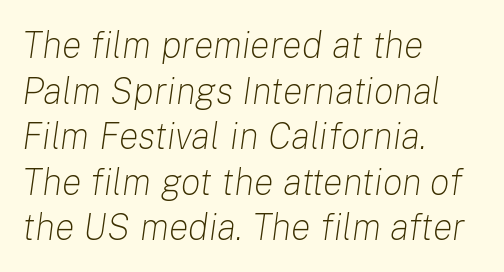
The image shows 37 px light type, italic (leaning right); set left-aligned, line spacing 1.23x, normal letter spacing, not underlined; low stroke contrast and a medium x-height.
